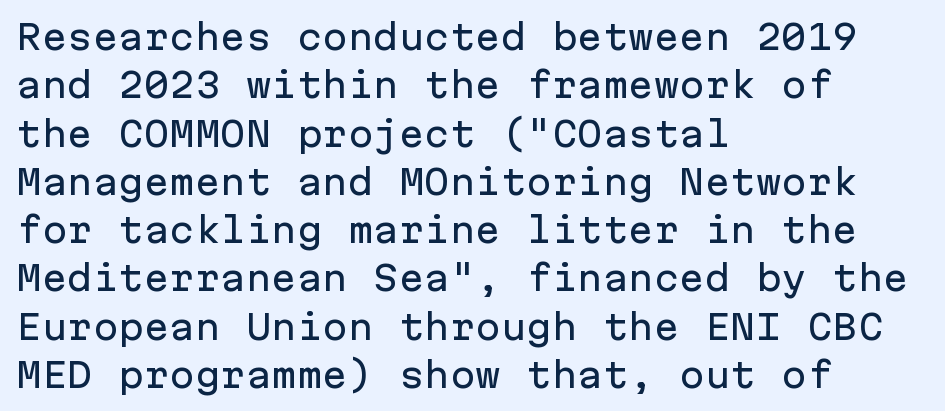
Fixed-width glyphs throughout — classic coding-font behaviour. Underlining? Definitely not there. Check where the strokes stop: nothing finishes them off — pure sans. This is the regular roman posture of the typeface.
